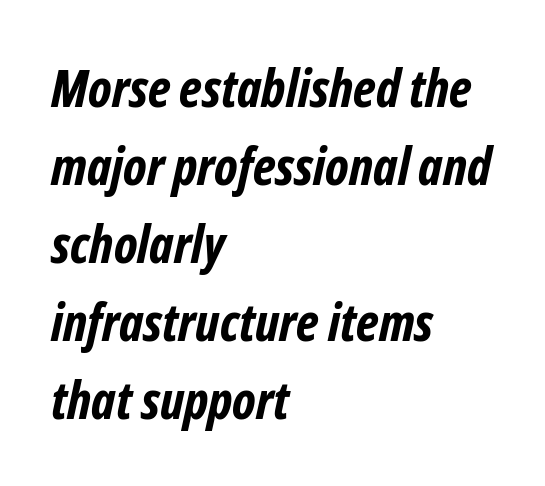
The image shows 52 px bold, condensed sans-serif type; set left-aligned, normal line spacing (1.5x), normal letter spacing, not underlined; low stroke contrast and a medium x-height.
